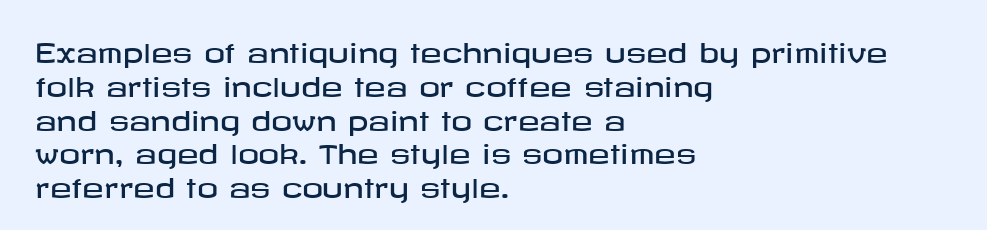
{"italic": "no", "underline": "no", "align": "left", "line_spacing": "normal", "line_spacing_ratio": 1.3, "letter_spacing": "normal", "letter_spacing_em": 0.0, "glyph_px": 26}
